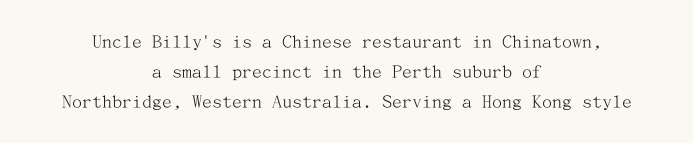
The image shows 20 px text type, upright; set centered, normal line spacing (1.51x), normal letter spacing, not underlined.
